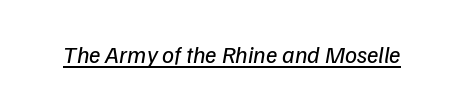
The image shows 24 px text type, italic (leaning right); set normal letter spacing, underlined.
